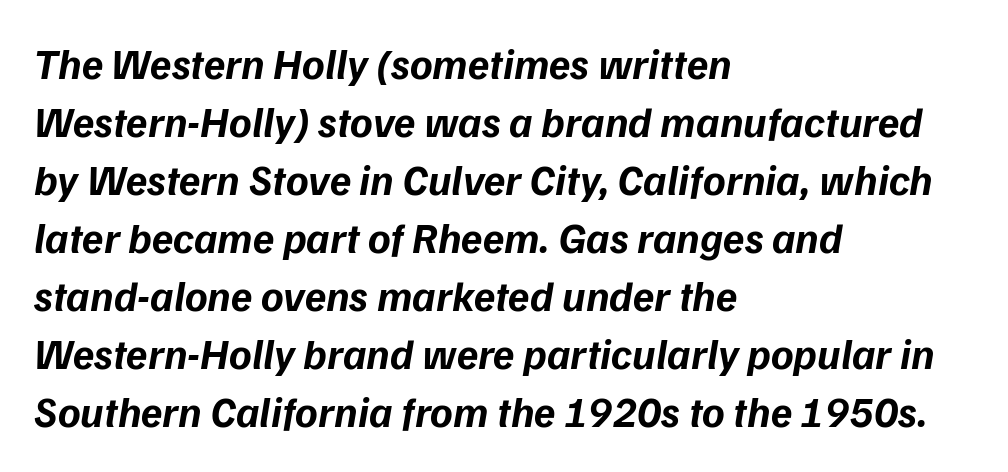
Character widths vary here, with narrow letters taking less room than wide ones. Unmarked baselines from the first word to the last. The rendering uses a bold face; every stroke is thick and dark. When letters slant like this, we call the style italic. Does the copy run flush right? No — it runs flush left.
